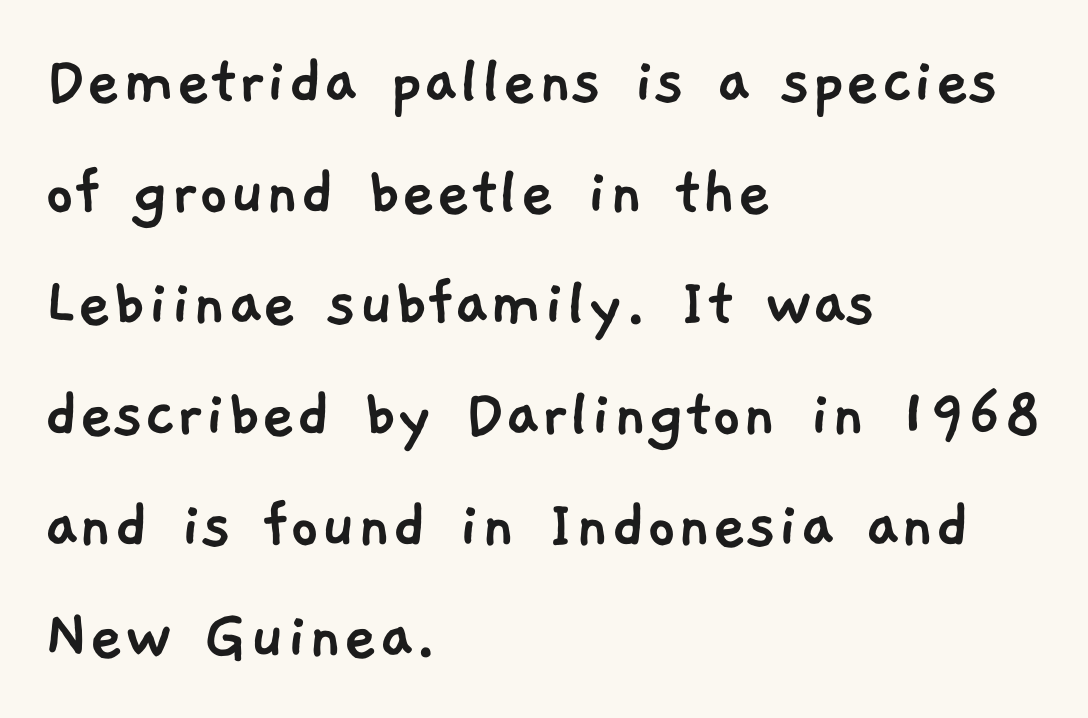
Spacing between characters is what you'd get straight out of the box. Baseline-to-baseline distance is the conventional proportion of letter height. Underline: absent. This sample has the flowing, uneven cadence of proportional lettering. The text block is weighted toward the left margin, trailing off unevenly rightward.
